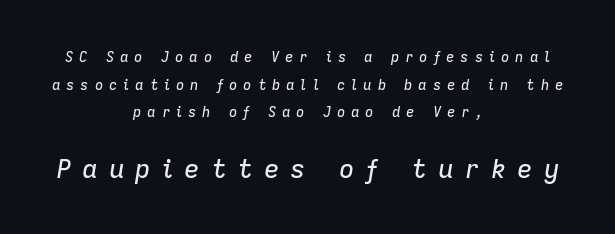
Q: Is the text italic (slanted)? A: Yes, it leans right by about 9 degrees.
Q: Is the text underlined? A: No.
Q: How is the paragraph aligned? A: Centered.
Q: Is the spacing between letters normal or unusually wide? A: Unusually wide.
Q: Is the spacing between lines tight, normal or loose? A: Loose.
Q: Which block of text is set in a larger size, the first (top) or the second (bottom)? A: The second (bottom) one.
